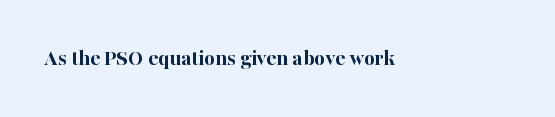
{"italic": "no", "bold": "yes", "underline": "no", "letter_spacing": "normal", "letter_spacing_em": 0.0, "glyph_px": 23}
